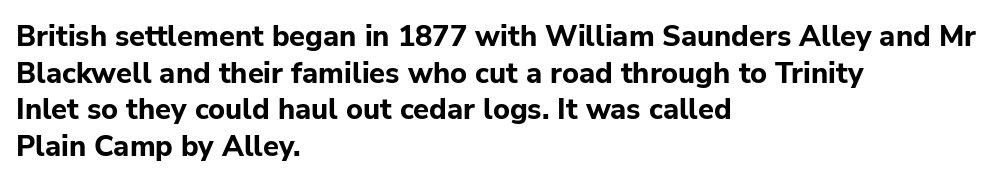
Q: Is the text bold? A: Yes.
Q: Is the text italic (slanted)? A: No, it is upright.
Q: Is the typeface a serif or a sans-serif typeface? A: Sans-serif.
Q: Is the text underlined? A: No.
Q: How is the paragraph aligned? A: Left-aligned.
Q: Is the spacing between letters normal or unusually wide? A: Normal.
Q: Is the spacing between lines tight, normal or loose? A: Normal.
Q: Width (condensed, normal, or wide)? A: Normal.
Q: Stroke contrast? A: Low.
Q: x-height? A: Medium.
Q: Monospaced? A: No.
